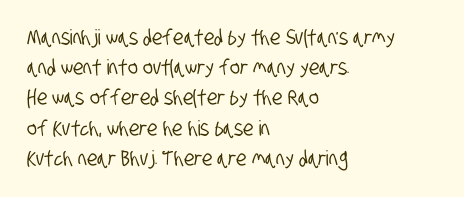
{"underline": "no", "align": "left", "line_spacing": "normal", "line_spacing_ratio": 1.44, "letter_spacing": "normal", "letter_spacing_em": 0.0, "glyph_px": 21}
